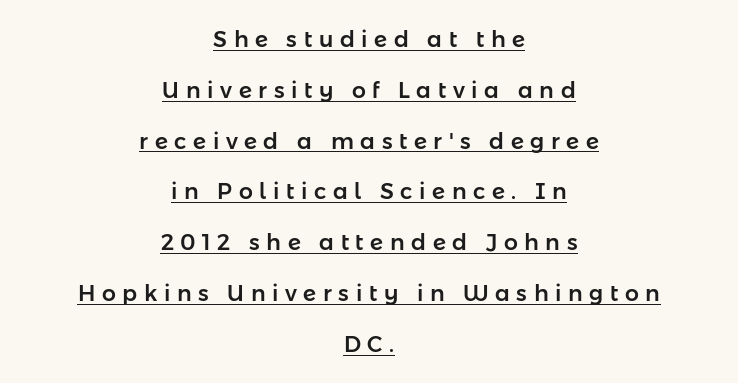
{"italic": "no", "underline": "yes", "align": "center", "line_spacing": "loose", "line_spacing_ratio": 2.31, "letter_spacing": "wide", "letter_spacing_em": 0.3, "glyph_px": 22}
